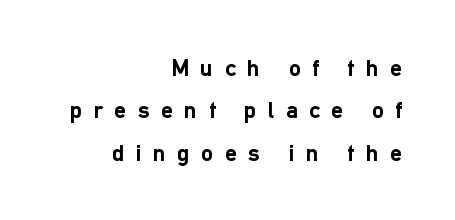
The image shows 24 px bold type, upright; set right-aligned, line spacing 1.77x, unusually wide letter spacing (+0.48 em), not underlined.
